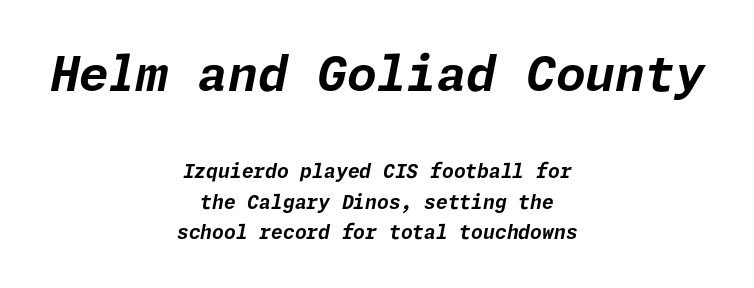
The line-height multiplier appears to be the usual default. Characters follow at the spacing the type designer built in. Compared with ordinary roman type, these characters are visibly tilted. What weight is shown? A full bold with thick strokes. Decoration check: the copy has no underline.
